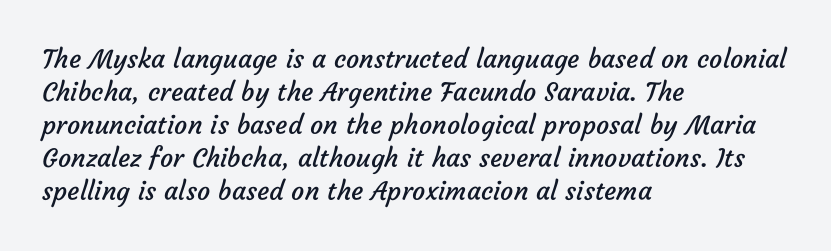
The image shows 26 px text type; set left-aligned, normal line spacing (1.27x), normal letter spacing, not underlined.
